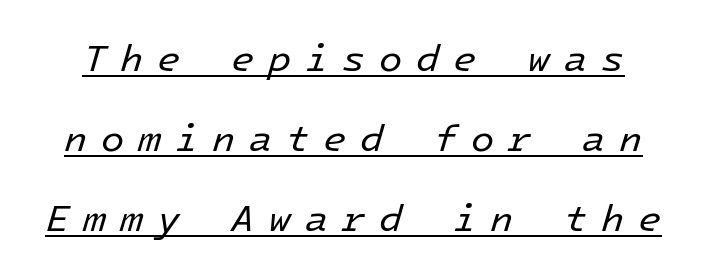
Students, observe the line beneath the letters — that is underlining. If you measured baseline to baseline, you'd find a long distance. Is the stroke heavy? The answer is a plain regular-or-lighter. Compared with ordinary roman type, these characters are visibly tilted.
